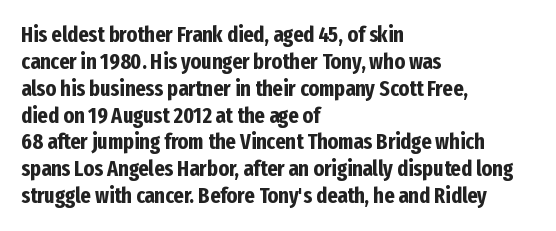
The image shows 22 px bold type, upright; set left-aligned, line spacing 1.22x, normal letter spacing, not underlined.
